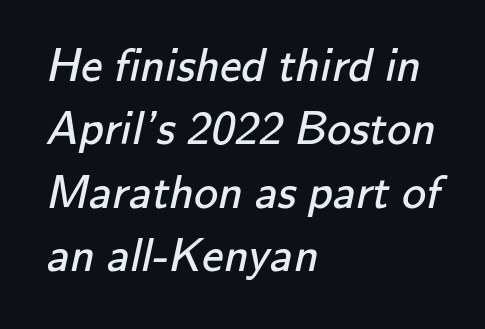
Q: Is the text bold? A: No.
Q: Is the typeface a serif or a sans-serif typeface? A: Sans-serif.
Q: Is the text underlined? A: No.
Q: How is the paragraph aligned? A: Left-aligned.
Q: Is the spacing between letters normal or unusually wide? A: Normal.
Q: Is the spacing between lines tight, normal or loose? A: Normal.
Q: Width (condensed, normal, or wide)? A: Normal.
Q: Stroke contrast? A: Low.
Q: x-height? A: Small.
Q: Monospaced? A: No.
